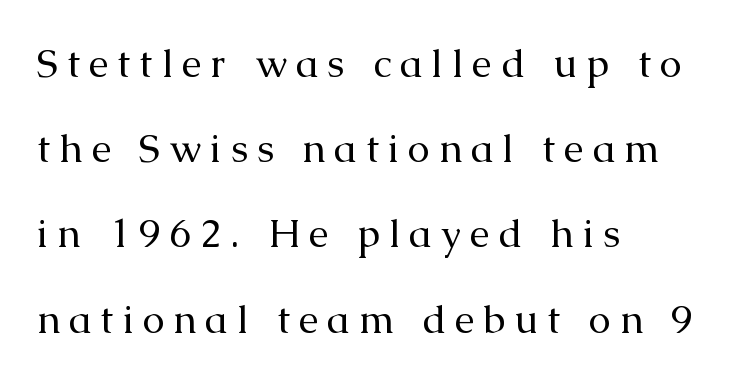
The image shows 40 px regular-weight serif type, upright; set left-aligned, loose line spacing (2.13x), unusually wide letter spacing (+0.22 em), not underlined; medium stroke contrast and a medium x-height.
